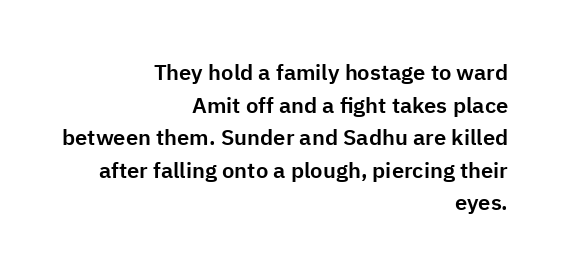
{"italic": "no", "underline": "no", "align": "right", "line_spacing": "normal", "line_spacing_ratio": 1.48, "letter_spacing": "normal", "letter_spacing_em": 0.0, "glyph_px": 22}
